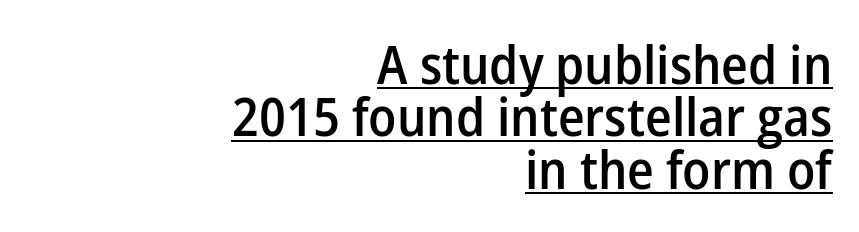
{"serif": "no", "italic": "no", "bold": "semi", "weight": "semibold", "width": "normal", "stroke_contrast": "low", "x_height": "medium", "monospaced": "no", "underline": "yes", "align": "right", "line_spacing": "tight", "line_spacing_ratio": 0.99, "letter_spacing": "normal", "letter_spacing_em": 0.0, "glyph_px": 53}
